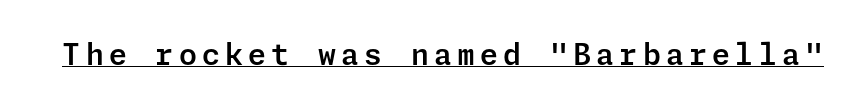
The image shows 29 px sans-serif type, upright; set underlined; low stroke contrast and a medium x-height.
